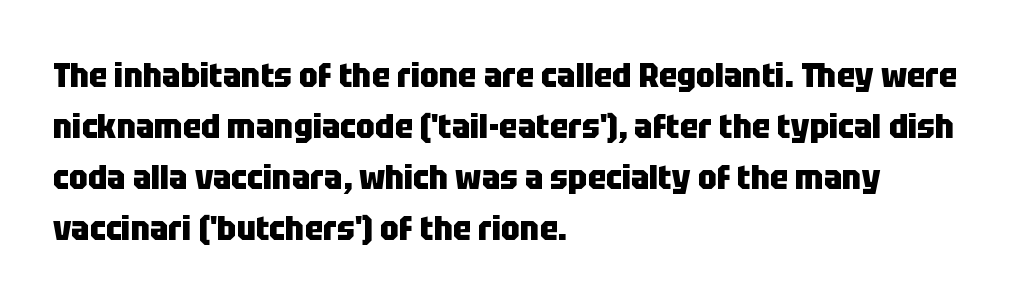
Q: Is the text bold? A: Yes.
Q: Is the text italic (slanted)? A: No, it is upright.
Q: Is the typeface a serif or a sans-serif typeface? A: Sans-serif.
Q: Is the text underlined? A: No.
Q: How is the paragraph aligned? A: Left-aligned.
Q: Is the spacing between letters normal or unusually wide? A: Normal.
Q: Is the spacing between lines tight, normal or loose? A: Normal.
Q: Width (condensed, normal, or wide)? A: Condensed.
Q: Stroke contrast? A: Low.
Q: x-height? A: Large.
Q: Monospaced? A: No.
